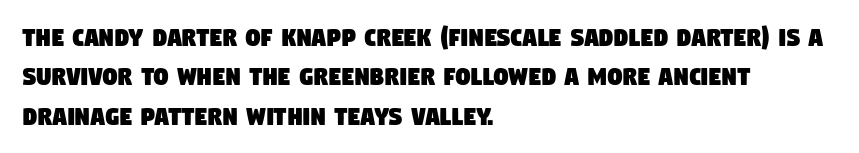
Q: Is the typeface a serif or a sans-serif typeface? A: Sans-serif.
Q: Is the text underlined? A: No.
Q: How is the paragraph aligned? A: Left-aligned.
Q: Is the spacing between letters normal or unusually wide? A: Normal.
Q: Is the spacing between lines tight, normal or loose? A: Normal.
Q: Width (condensed, normal, or wide)? A: Condensed.
Q: Stroke contrast? A: Low.
Q: x-height? A: Large.
Q: Monospaced? A: No.
